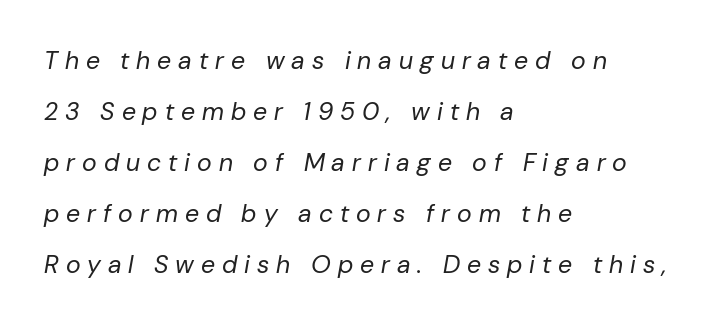
{"italic": "yes", "lean": "right", "slant_degrees": 10, "bold": "no", "underline": "no", "align": "left", "line_spacing": "loose", "line_spacing_ratio": 2.04, "letter_spacing": "wide", "letter_spacing_em": 0.28, "glyph_px": 25}
